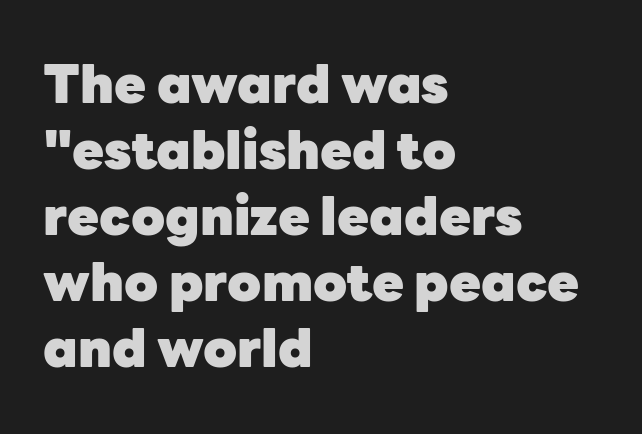
Typeset ragged right — the left edge is the straight one. Quick note: not italic, upright. Honestly, there is no underline to notice here at all. Typographic density is high because the face is bold. Observe the ordinary spacing: letters are neighbours, not strangers.
